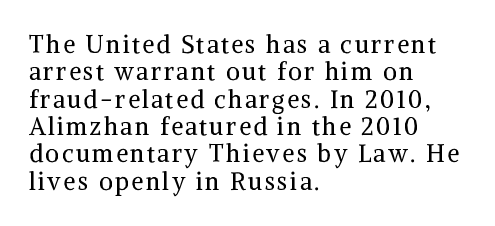
Q: Is the text bold? A: No.
Q: Is the text italic (slanted)? A: No, it is upright.
Q: Is the text underlined? A: No.
Q: How is the paragraph aligned? A: Left-aligned.
Q: Is the spacing between lines tight, normal or loose? A: Tight.
